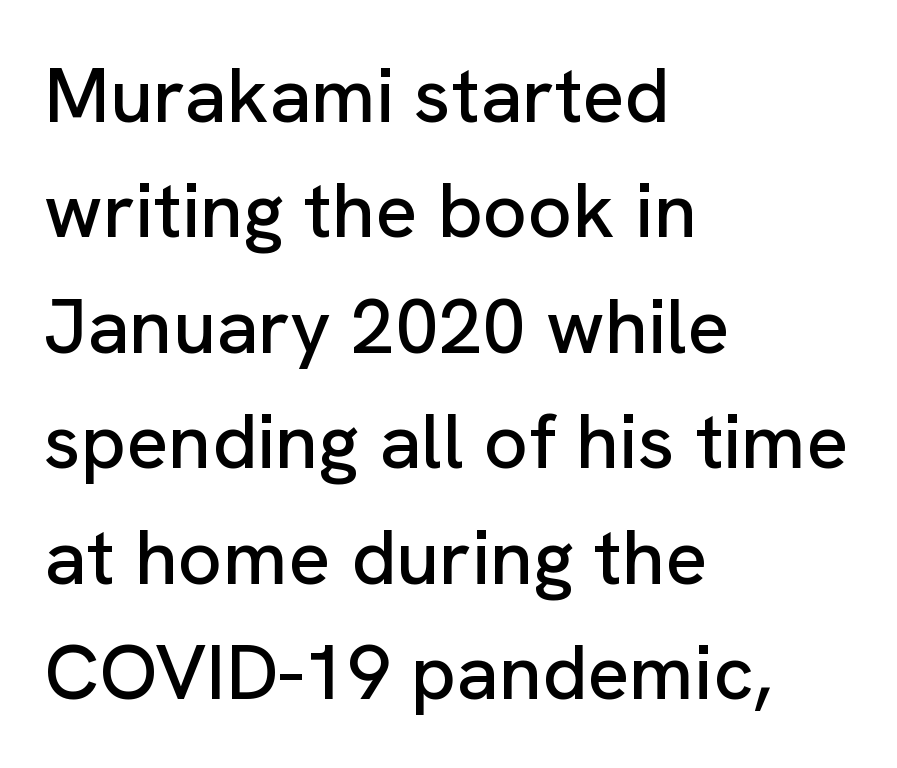
The image shows 78 px sans-serif type, upright; set left-aligned, normal line spacing (1.48x), normal letter spacing, not underlined; low stroke contrast and a medium x-height.
